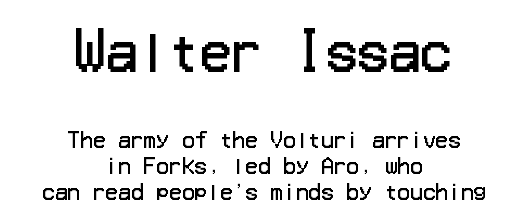
{"serif": "no", "italic": "no", "bold": "no", "weight": "regular", "width": "normal", "stroke_contrast": "low", "x_height": "medium", "underline": "no", "align": "center", "line_spacing": "normal", "line_spacing_ratio": 1.25, "letter_spacing": "normal", "letter_spacing_em": 0.0, "larger_block": "first", "size_ratio": 2.48, "glyph_px": 52}
